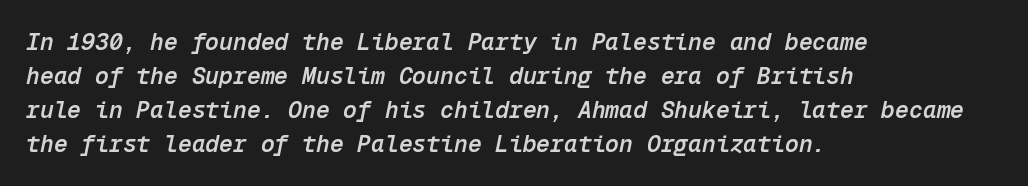
{"italic": "yes", "lean": "right", "slant_degrees": 12, "bold": "semi", "underline": "no", "align": "left", "line_spacing": "normal", "line_spacing_ratio": 1.48, "letter_spacing": "normal", "letter_spacing_em": 0.0, "glyph_px": 23}
